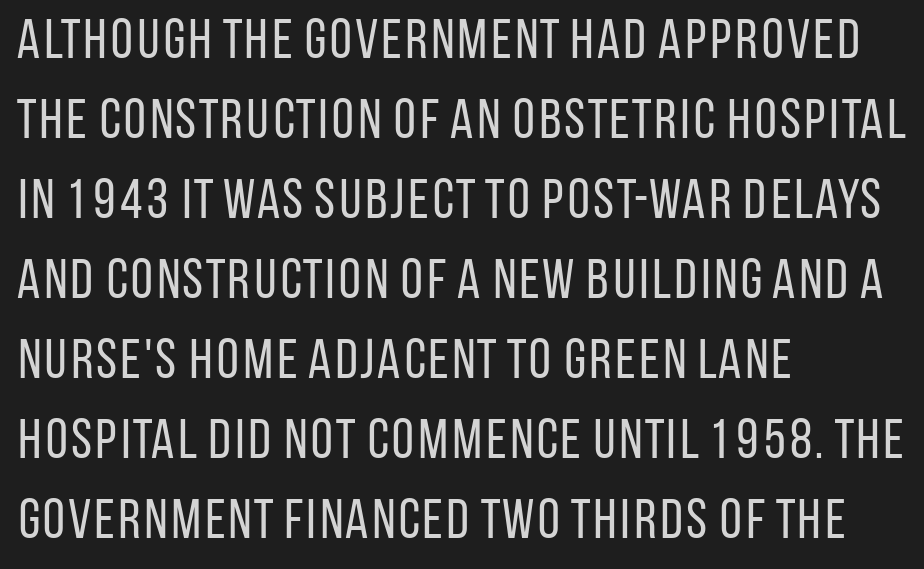
Q: Is the text bold? A: No.
Q: Is the text italic (slanted)? A: No, it is upright.
Q: Is the typeface a serif or a sans-serif typeface? A: Sans-serif.
Q: Is the text underlined? A: No.
Q: How is the paragraph aligned? A: Left-aligned.
Q: Is the spacing between letters normal or unusually wide? A: Normal.
Q: Is the spacing between lines tight, normal or loose? A: Normal.
Q: Width (condensed, normal, or wide)? A: Condensed.
Q: Stroke contrast? A: Low.
Q: x-height? A: Large.
Q: Monospaced? A: No.
